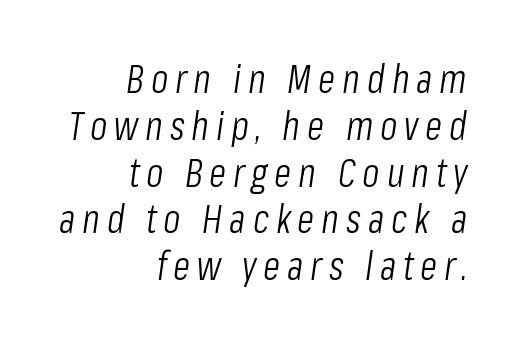
{"italic": "yes", "lean": "right", "slant_degrees": 8, "bold": "no", "weight": "light", "width": "condensed", "stroke_contrast": "low", "x_height": "medium", "monospaced": "no", "underline": "no", "align": "right", "line_spacing_ratio": 1.17, "glyph_px": 40}
